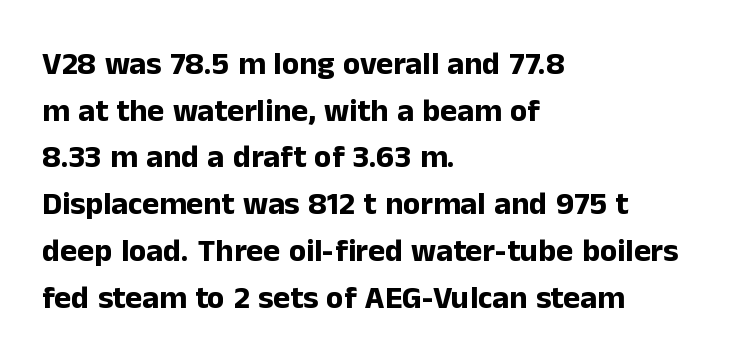
The image shows 32 px bold sans-serif type, upright; set left-aligned, normal line spacing (1.46x), normal letter spacing, not underlined; low stroke contrast and a medium x-height.
